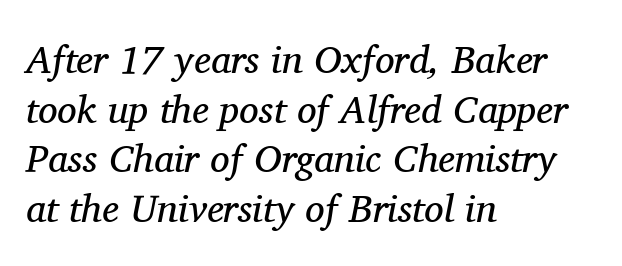
Lines of text with bare space underneath. How are the letters spaced? Ordinarily, with no added tracking. Think of a printed novel: that variable character pitch is what you see here. In terms of leading, this rendering sits right in the middle. The text was rendered using a seriffed face with decorative stroke endings. There's an unmistakable incline to the writing here.
